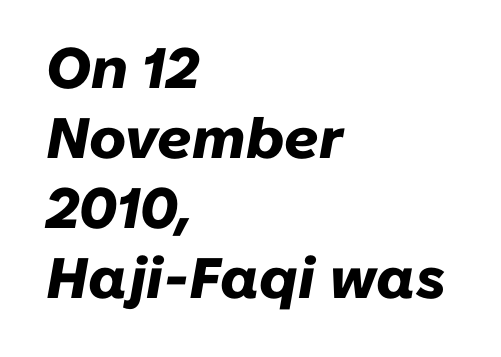
The image shows 57 px heavy type, italic (leaning right); set left-aligned, line spacing 1.23x, normal letter spacing, not underlined; low stroke contrast and a medium x-height.
